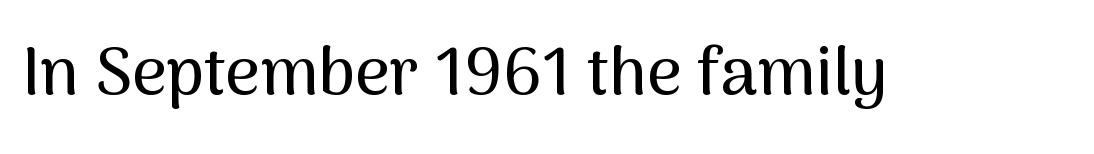
{"serif": "no", "italic": "no", "width": "normal", "stroke_contrast": "medium", "x_height": "medium", "monospaced": "no", "underline": "no", "letter_spacing": "normal", "letter_spacing_em": 0.0, "glyph_px": 67}
